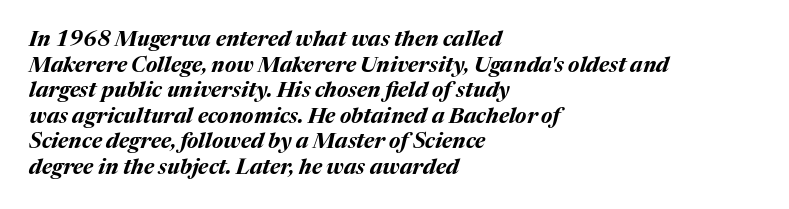
The typesetter chose a ragged-right arrangement here. The zone under the glyphs is completely vacant. Honestly, the letter spacing is just normal — you wouldn't notice it. This is heavy type, rendered in bold. The passage shown leans; its letterforms are oblique.
